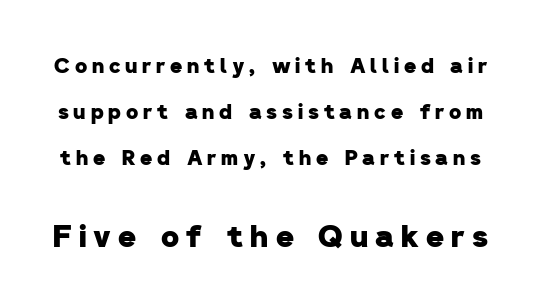
The second block has been scaled up relative to the first. You could only call the tracking loose — the letters float apart. Do the characters align in a grid? No, the font is proportional. In terms of leading, this rendering errs on the spacious side. Set as a true bold cut, around the 700 mark.
